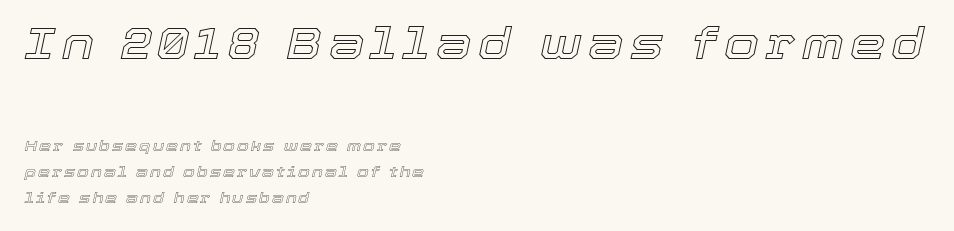
{"italic": "yes", "lean": "right", "slant_degrees": 12, "width": "normal", "x_height": "medium", "monospaced": "no", "underline": "no", "align": "left", "line_spacing_ratio": 1.73, "larger_block": "first", "size_ratio": 3.0, "glyph_px": 45}
